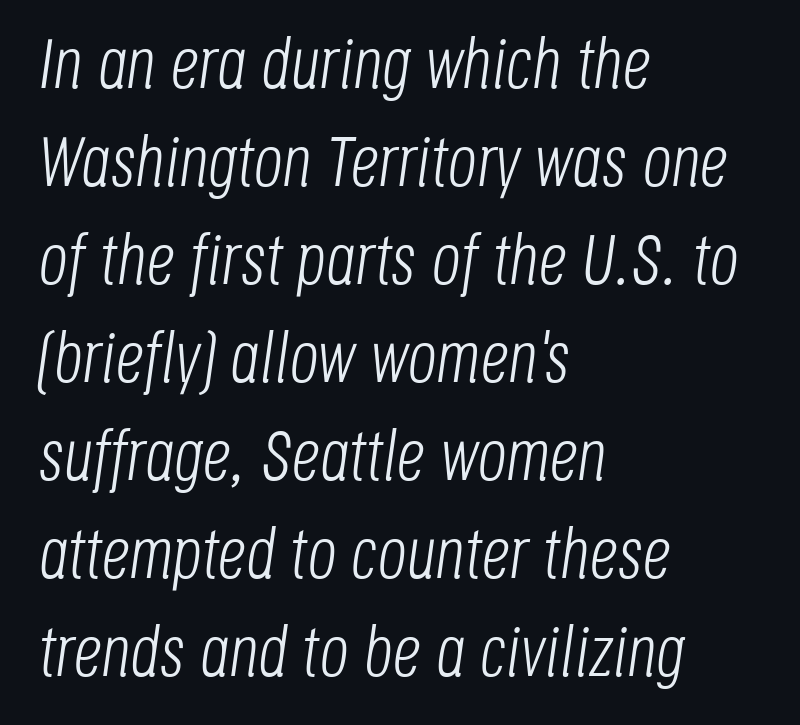
Q: Is the text bold? A: No.
Q: Is the text italic (slanted)? A: Yes, it leans right by about 8 degrees.
Q: Is the text underlined? A: No.
Q: How is the paragraph aligned? A: Left-aligned.
Q: Is the spacing between letters normal or unusually wide? A: Normal.
Q: Is the spacing between lines tight, normal or loose? A: Normal.
Q: Width (condensed, normal, or wide)? A: Condensed.
Q: Stroke contrast? A: Low.
Q: x-height? A: Large.
Q: Monospaced? A: No.
